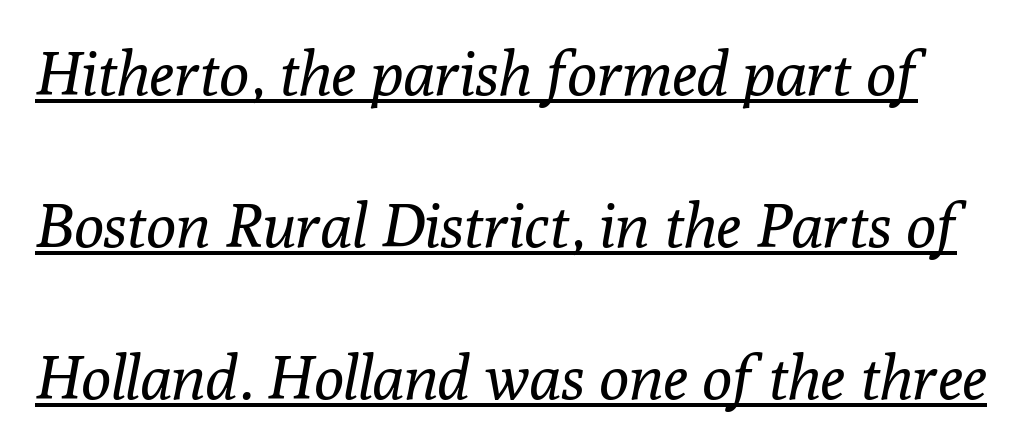
The image shows 62 px regular-weight serif type, italic (leaning right); set loose line spacing (2.45x), normal letter spacing, underlined; low stroke contrast and a medium x-height.
